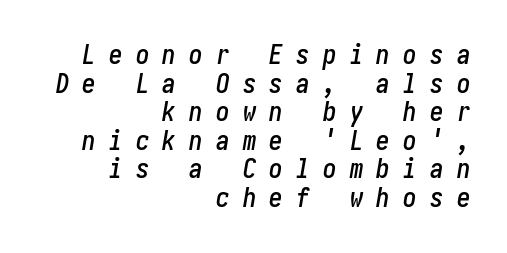
The glyphs look as if they've been sheared to an angle. The space beneath each line is pristine and unruled. The letterforms stand isolated, each surrounded by extra space. Reading down the block, your eye finds every line finishing at a fixed right position. Reading down the column, the eye jumps only a short way to each next line.
